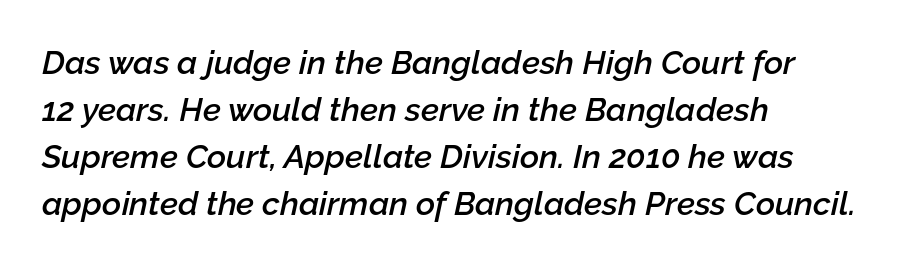
Q: Is the text bold? A: Semi-bold.
Q: Is the text italic (slanted)? A: Yes, it leans right by about 12 degrees.
Q: Is the text underlined? A: No.
Q: How is the paragraph aligned? A: Left-aligned.
Q: Is the spacing between letters normal or unusually wide? A: Normal.
Q: Is the spacing between lines tight, normal or loose? A: Normal.
Q: Width (condensed, normal, or wide)? A: Normal.
Q: Stroke contrast? A: Low.
Q: x-height? A: Medium.
Q: Monospaced? A: No.
